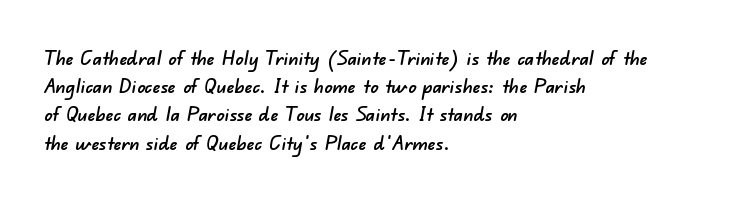
The image shows 20 px text type; set left-aligned, normal line spacing (1.41x), normal letter spacing, not underlined.
